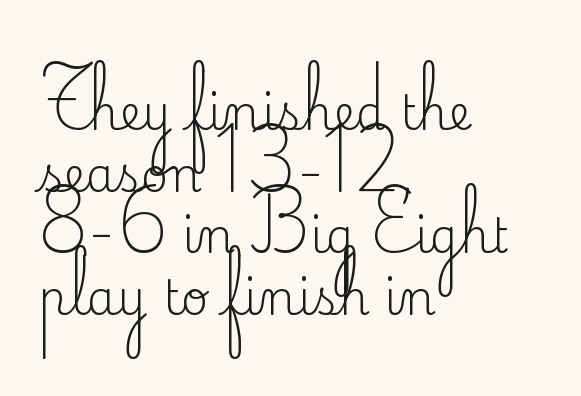
The image shows 47 px regular-weight serif type, upright; set left-aligned, normal line spacing (1.31x), normal letter spacing, not underlined; medium stroke contrast and a small x-height.
